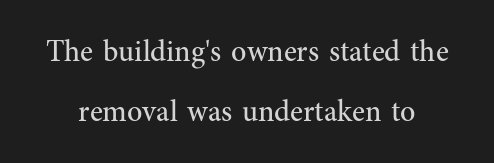
Q: Is the text bold? A: No.
Q: Is the text italic (slanted)? A: No, it is upright.
Q: Is the typeface a serif or a sans-serif typeface? A: Serif.
Q: Is the text underlined? A: No.
Q: Is the spacing between letters normal or unusually wide? A: Normal.
Q: Is the spacing between lines tight, normal or loose? A: Loose.
Q: Width (condensed, normal, or wide)? A: Normal.
Q: Stroke contrast? A: Medium.
Q: x-height? A: Medium.
Q: Monospaced? A: No.
